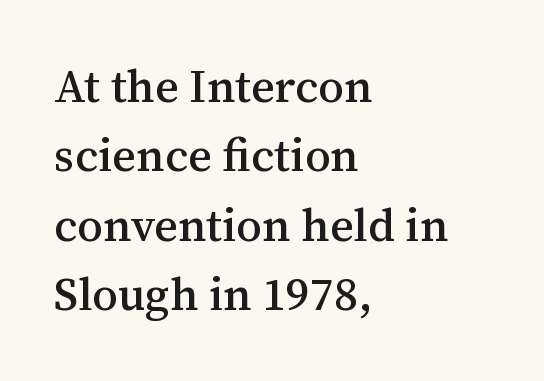
{"serif": "yes", "italic": "no", "width": "normal", "stroke_contrast": "medium", "x_height": "medium", "monospaced": "no", "underline": "no", "align": "left", "line_spacing": "normal", "line_spacing_ratio": 1.51, "letter_spacing": "normal", "letter_spacing_em": 0.0, "glyph_px": 46}
